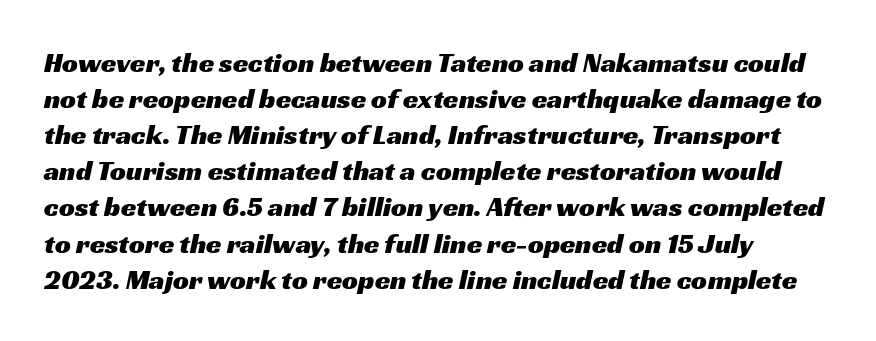
The image shows 28 px wide sans-serif type; set normal line spacing (1.29x), normal letter spacing, not underlined; medium stroke contrast and a medium x-height.
